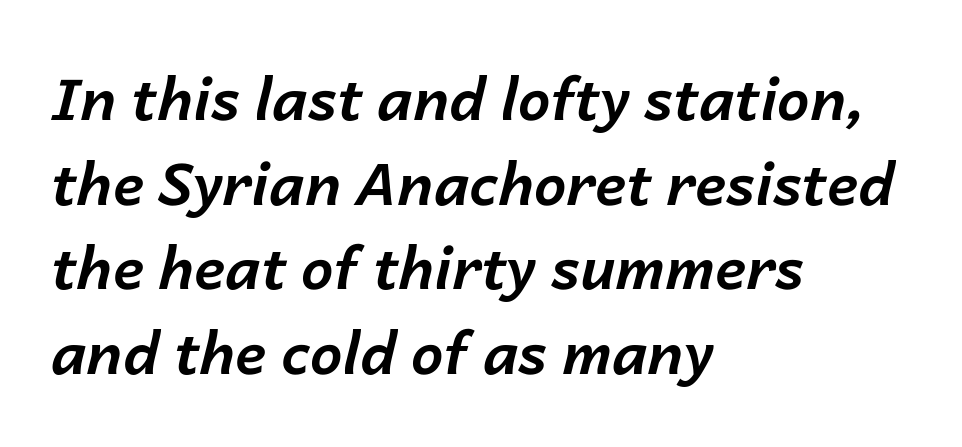
{"italic": "yes", "lean": "right", "slant_degrees": 14, "bold": "yes", "weight": "bold", "width": "normal", "stroke_contrast": "low", "x_height": "medium", "monospaced": "no", "underline": "no", "align": "left", "line_spacing": "normal", "line_spacing_ratio": 1.46, "letter_spacing": "normal", "letter_spacing_em": 0.0, "glyph_px": 58}
